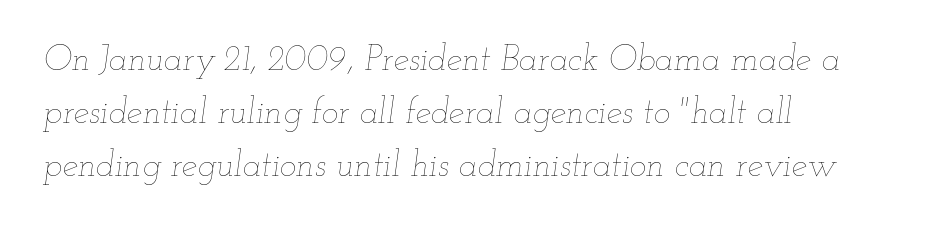
{"italic": "yes", "lean": "right", "slant_degrees": 12, "bold": "no", "weight": "thin", "width": "wide", "stroke_contrast": "low", "x_height": "small", "monospaced": "no", "underline": "no", "align": "left", "line_spacing": "normal", "line_spacing_ratio": 1.52, "letter_spacing": "normal", "letter_spacing_em": 0.0, "glyph_px": 35}
